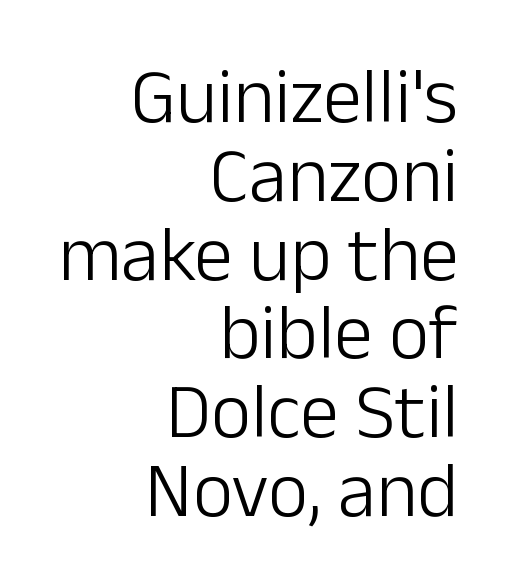
This sample trades vertical openness for compactness between lines. The letters carry no serifs — their stems end cleanly without finishing strokes. Rule under the text: the space is simply empty. The rendering uses natural spacing where letterforms have individual widths. Spacing between characters is what you'd get straight out of the box.
